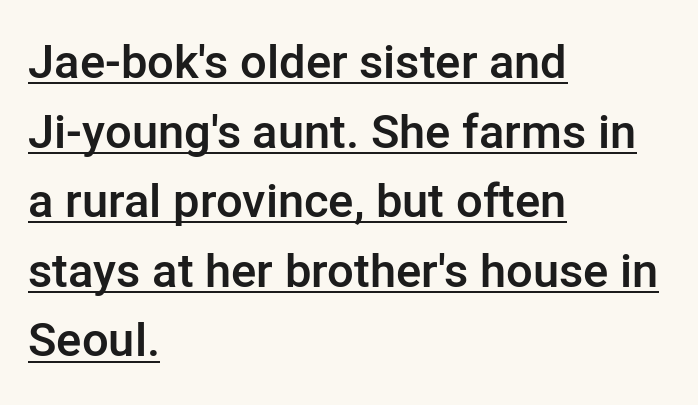
Interline gaps are of average width in this sample. The rendering uses natural spacing where letterforms have individual widths. The horizontal fit of the characters is conventional and even. The font family rendered here belongs to the sans-serif group. The paragraph has a hard left edge and a soft right edge.
